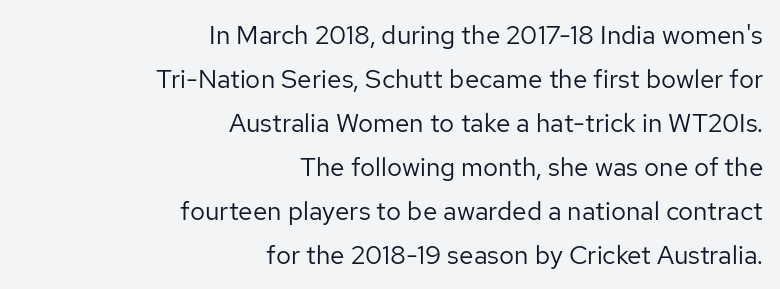
The image shows 26 px text type, upright; set right-aligned, normal line spacing (1.69x), normal letter spacing, not underlined.
